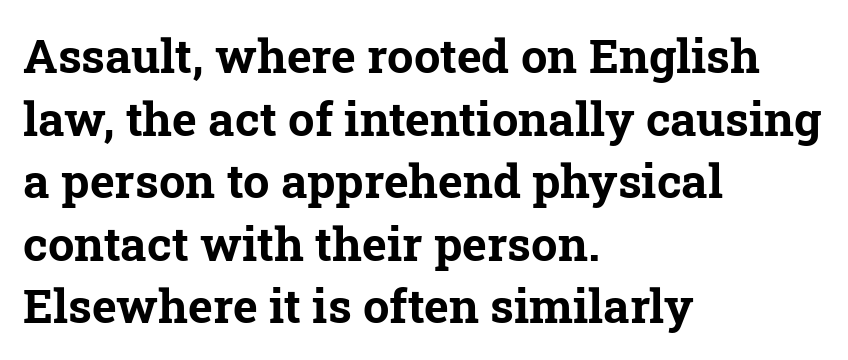
The image shows 47 px bold serif type; set left-aligned, normal line spacing (1.33x), normal letter spacing, not underlined; low stroke contrast and a medium x-height.
